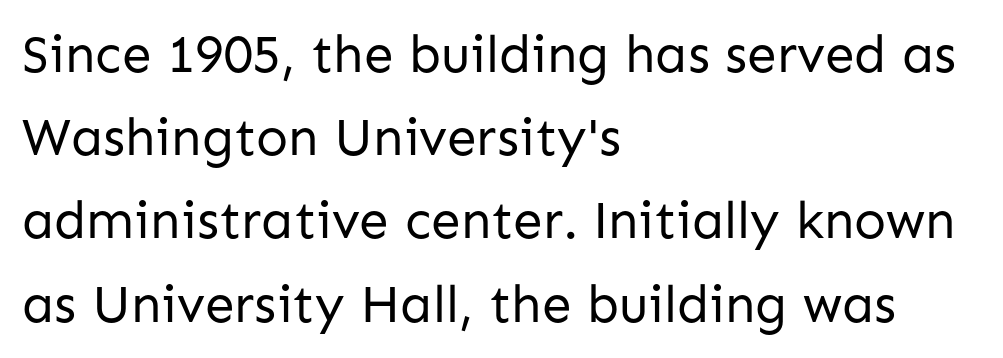
{"serif": "no", "italic": "no", "bold": "no", "weight": "regular", "width": "normal", "stroke_contrast": "low", "x_height": "medium", "monospaced": "no", "underline": "no", "align": "left", "line_spacing": "normal", "line_spacing_ratio": 1.57, "letter_spacing": "normal", "letter_spacing_em": 0.0, "glyph_px": 53}
